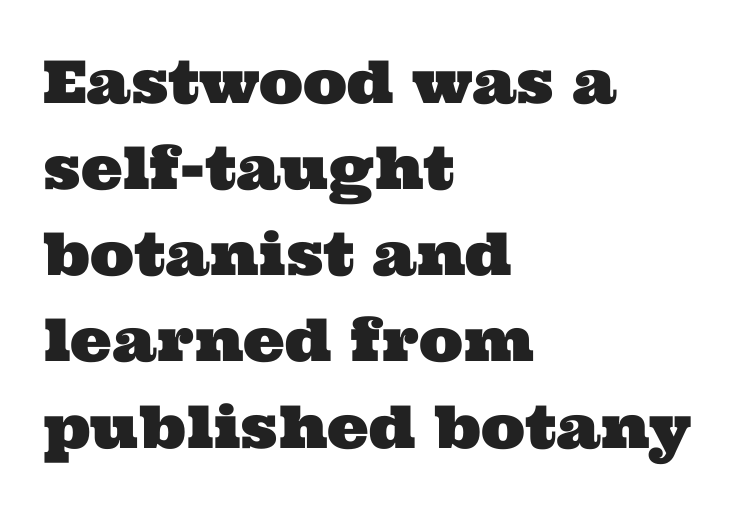
The image shows 59 px wide serif type; set left-aligned, normal line spacing (1.46x), normal letter spacing, not underlined; medium stroke contrast and a medium x-height.
